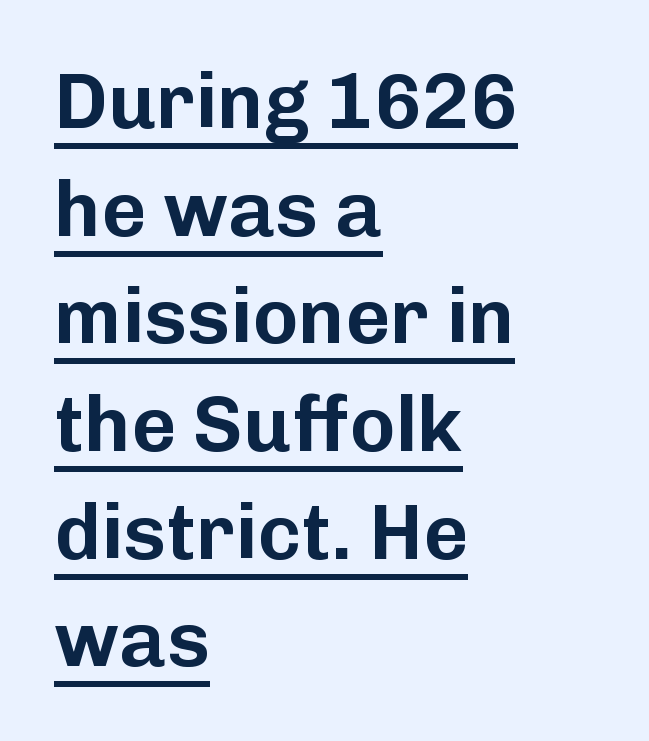
The image shows 78 px sans-serif type, upright; set left-aligned, normal line spacing (1.38x), normal letter spacing, underlined; low stroke contrast and a medium x-height.
